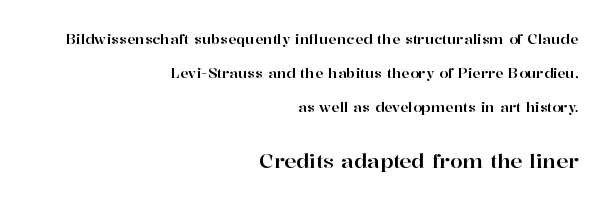
If you drew a line through each stem, it would be perfectly vertical. This block would shrink considerably if given ordinary leading; it's expanded now. This sample is right-justified, so line beginnings fall wherever the words allow. The composition opens small and finishes big.
